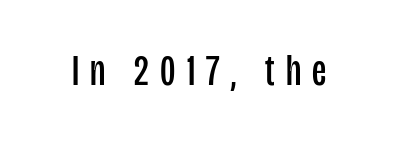
Posture: vertical. Proportional: the letters do not fall into vertical columns. The string is rendered with underlining switched off. The letterforms stand isolated, each surrounded by extra space.
